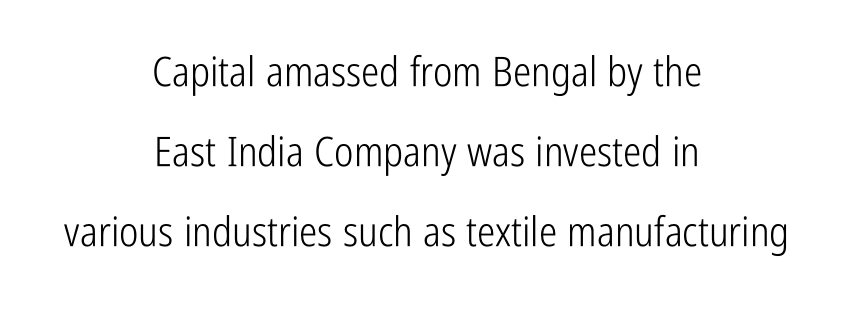
Q: Is the text bold? A: No.
Q: Is the text italic (slanted)? A: No, it is upright.
Q: Is the typeface a serif or a sans-serif typeface? A: Sans-serif.
Q: Is the text underlined? A: No.
Q: How is the paragraph aligned? A: Centered.
Q: Is the spacing between letters normal or unusually wide? A: Normal.
Q: Is the spacing between lines tight, normal or loose? A: Loose.
Q: Width (condensed, normal, or wide)? A: Condensed.
Q: Stroke contrast? A: Low.
Q: x-height? A: Medium.
Q: Monospaced? A: No.
